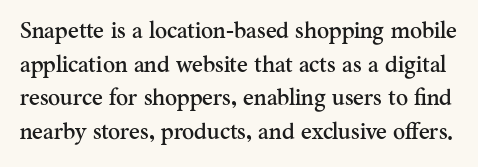
Q: Is the text italic (slanted)? A: No, it is upright.
Q: Is the text underlined? A: No.
Q: Is the spacing between letters normal or unusually wide? A: Normal.
Q: Is the spacing between lines tight, normal or loose? A: Normal.
